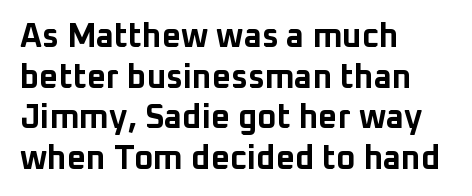
The strokes are fattened all the way to bold. Check where the strokes stop: nothing finishes them off — pure sans. The specimen reads as upright at a glance. Beneath every word, the page is bare. This rendering leaves character spacing at its baseline value.
